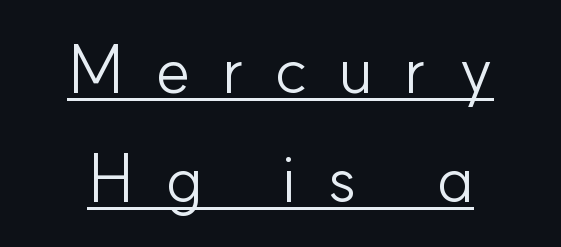
{"serif": "no", "italic": "no", "bold": "no", "weight": "light", "width": "normal", "stroke_contrast": "low", "x_height": "small", "monospaced": "no", "underline": "yes", "align": "center", "line_spacing": "normal", "line_spacing_ratio": 1.65, "letter_spacing": "wide", "letter_spacing_em": 0.48, "glyph_px": 66}
